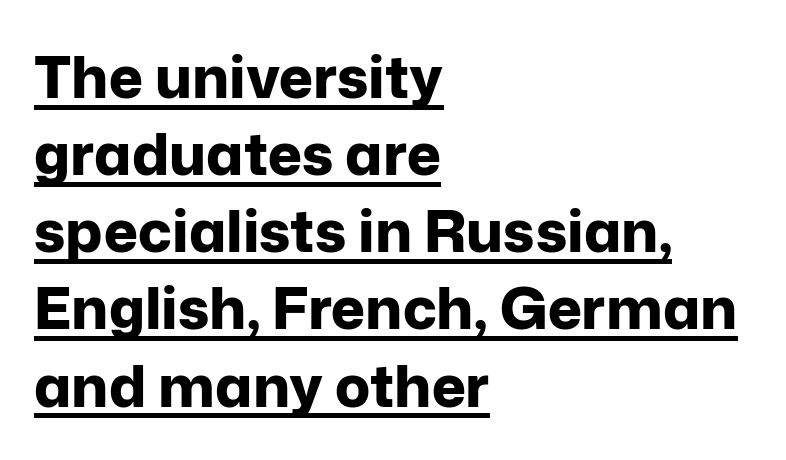
The image shows 58 px bold sans-serif type, upright; set left-aligned, normal line spacing (1.33x), normal letter spacing, underlined; low stroke contrast and a medium x-height.
